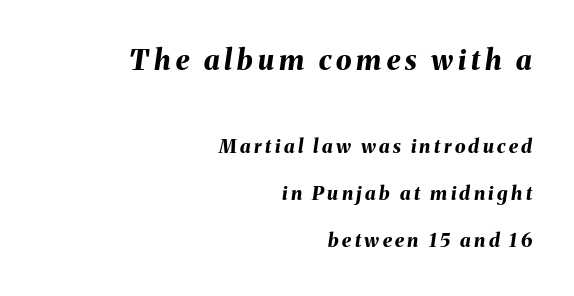
Q: Is the text bold? A: Yes.
Q: Is the text italic (slanted)? A: Yes, it leans right by about 8 degrees.
Q: Is the text underlined? A: No.
Q: How is the paragraph aligned? A: Right-aligned.
Q: Is the spacing between lines tight, normal or loose? A: Loose.
Q: Which block of text is set in a larger size, the first (top) or the second (bottom)? A: The first (top) one.
Q: Width (condensed, normal, or wide)? A: Normal.
Q: Stroke contrast? A: Medium.
Q: x-height? A: Medium.
Q: Monospaced? A: No.
